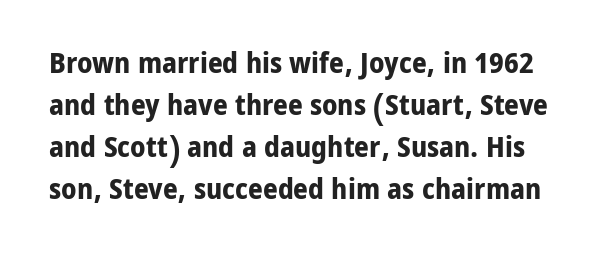
The image shows 29 px bold sans-serif type, upright; set normal line spacing (1.45x), normal letter spacing, not underlined; low stroke contrast and a medium x-height.
